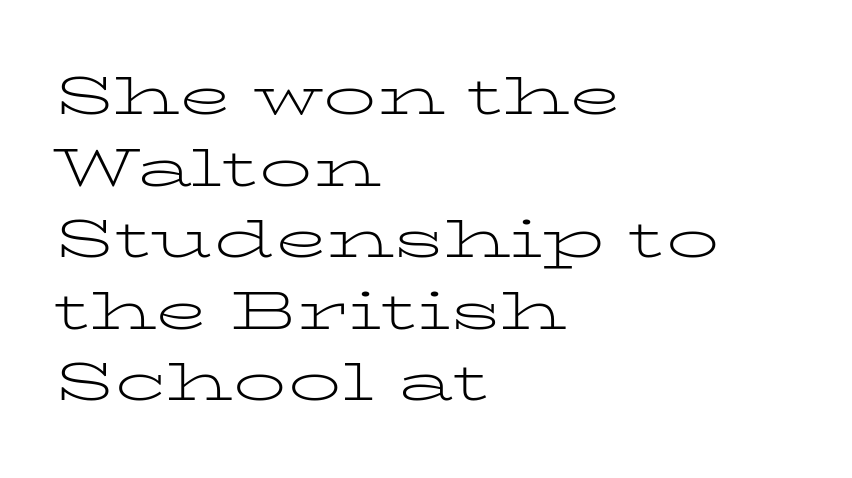
The image shows 53 px light, wide serif type, upright; set left-aligned, normal line spacing (1.35x), normal letter spacing, not underlined; low stroke contrast and a medium x-height.
